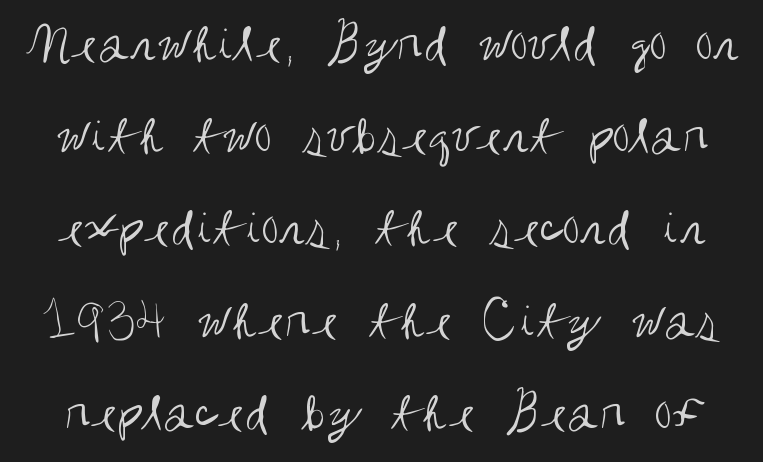
{"serif": "no", "bold": "no", "weight": "regular", "width": "condensed", "stroke_contrast": "medium", "x_height": "large", "monospaced": "no", "underline": "no", "line_spacing": "normal", "line_spacing_ratio": 1.59, "letter_spacing": "normal", "letter_spacing_em": 0.0, "glyph_px": 58}
